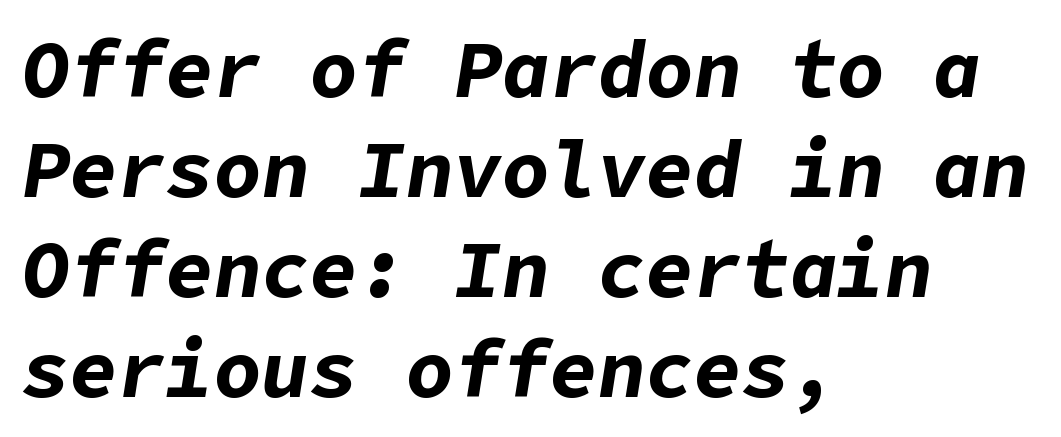
Q: Is the text bold? A: Yes.
Q: Is the text italic (slanted)? A: Yes, it leans right by about 9 degrees.
Q: Is the text underlined? A: No.
Q: How is the paragraph aligned? A: Left-aligned.
Q: Is the spacing between letters normal or unusually wide? A: Normal.
Q: Is the spacing between lines tight, normal or loose? A: Normal.
Q: Width (condensed, normal, or wide)? A: Normal.
Q: Stroke contrast? A: Low.
Q: x-height? A: Medium.
